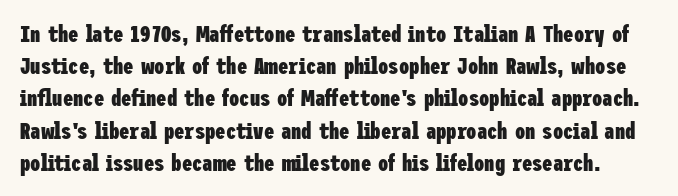
Q: Is the text bold? A: Yes.
Q: Is the text italic (slanted)? A: No, it is upright.
Q: Is the text underlined? A: No.
Q: Is the spacing between letters normal or unusually wide? A: Normal.
Q: Is the spacing between lines tight, normal or loose? A: Normal.
